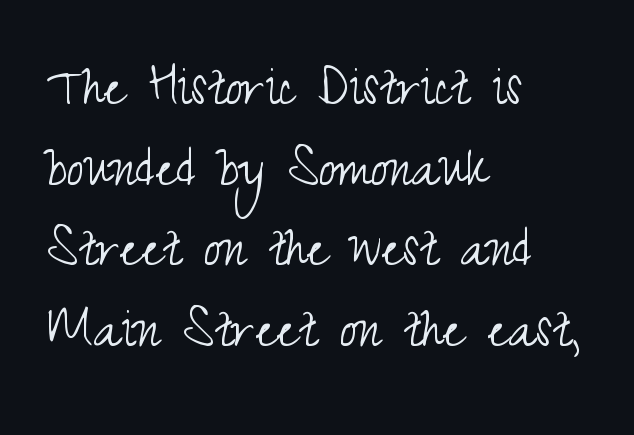
The image shows 62 px light, condensed sans-serif type, upright; set left-aligned, normal line spacing (1.3x), normal letter spacing, not underlined; medium stroke contrast and a small x-height.
